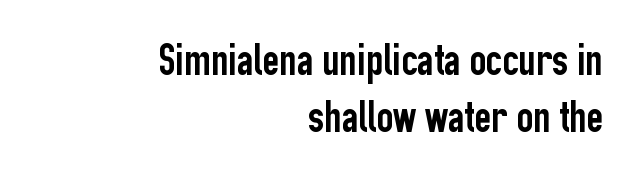
The image shows 46 px condensed sans-serif type, upright; set right-aligned, line spacing 1.24x, normal letter spacing, not underlined; low stroke contrast and a medium x-height.
